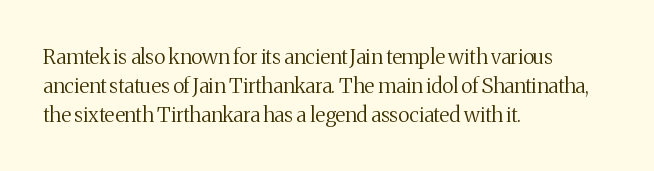
Q: Is the text bold? A: No.
Q: Is the text italic (slanted)? A: No, it is upright.
Q: Is the text underlined? A: No.
Q: How is the paragraph aligned? A: Left-aligned.
Q: Is the spacing between letters normal or unusually wide? A: Normal.
Q: Is the spacing between lines tight, normal or loose? A: Normal.
